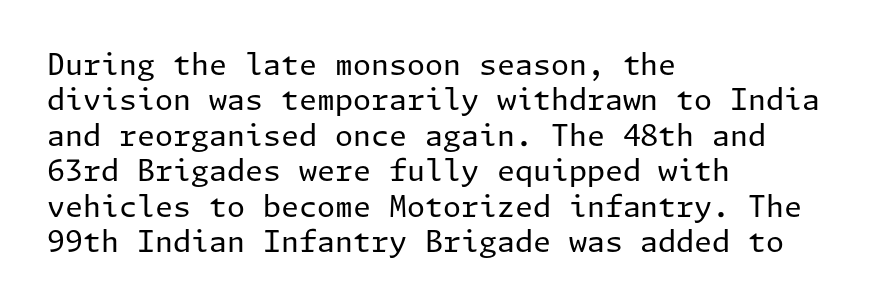
{"serif": "no", "italic": "no", "bold": "no", "weight": "regular", "width": "normal", "stroke_contrast": "low", "x_height": "medium", "underline": "no", "align": "left", "line_spacing_ratio": 1.22, "letter_spacing": "normal", "letter_spacing_em": 0.0, "glyph_px": 29}
